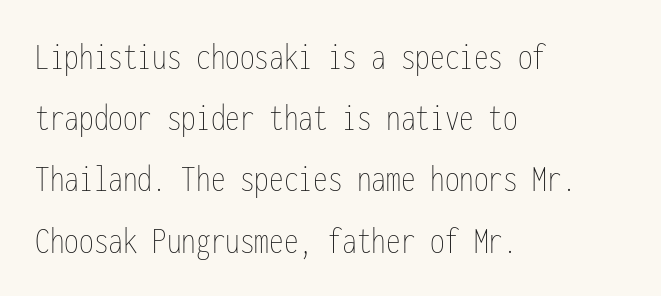
Q: Is the text bold? A: No.
Q: Is the text italic (slanted)? A: No, it is upright.
Q: Is the text underlined? A: No.
Q: How is the paragraph aligned? A: Left-aligned.
Q: Is the spacing between letters normal or unusually wide? A: Normal.
Q: Is the spacing between lines tight, normal or loose? A: Normal.
Q: Width (condensed, normal, or wide)? A: Condensed.
Q: Stroke contrast? A: Low.
Q: x-height? A: Medium.
Q: Monospaced? A: Yes.
